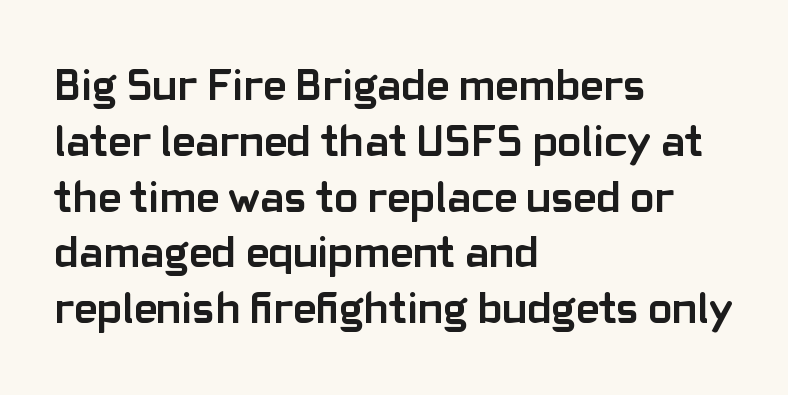
Q: Is the text bold? A: Yes.
Q: Is the text italic (slanted)? A: No, it is upright.
Q: Is the typeface a serif or a sans-serif typeface? A: Sans-serif.
Q: Is the text underlined? A: No.
Q: How is the paragraph aligned? A: Left-aligned.
Q: Is the spacing between letters normal or unusually wide? A: Normal.
Q: Width (condensed, normal, or wide)? A: Normal.
Q: Stroke contrast? A: Low.
Q: x-height? A: Medium.
Q: Monospaced? A: No.
